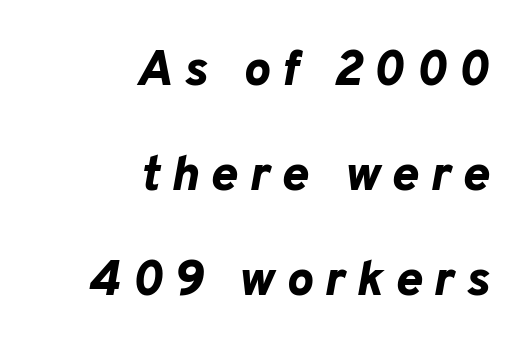
{"italic": "yes", "lean": "right", "slant_degrees": 10, "bold": "yes", "weight": "bold", "width": "normal", "stroke_contrast": "low", "x_height": "medium", "monospaced": "no", "underline": "no", "align": "right", "line_spacing": "loose", "line_spacing_ratio": 2.1, "letter_spacing": "wide", "letter_spacing_em": 0.23, "glyph_px": 50}
